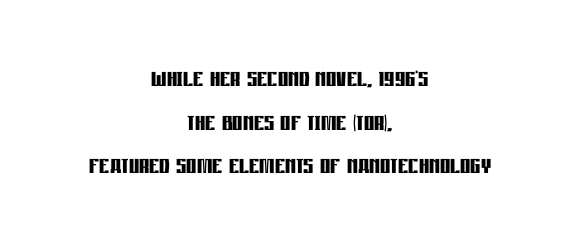
{"serif": "no", "italic": "no", "bold": "yes", "weight": "semibold", "width": "condensed", "stroke_contrast": "low", "x_height": "large", "monospaced": "no", "underline": "no", "align": "center", "line_spacing": "normal", "line_spacing_ratio": 1.36, "letter_spacing": "normal", "letter_spacing_em": 0.0, "glyph_px": 32}
